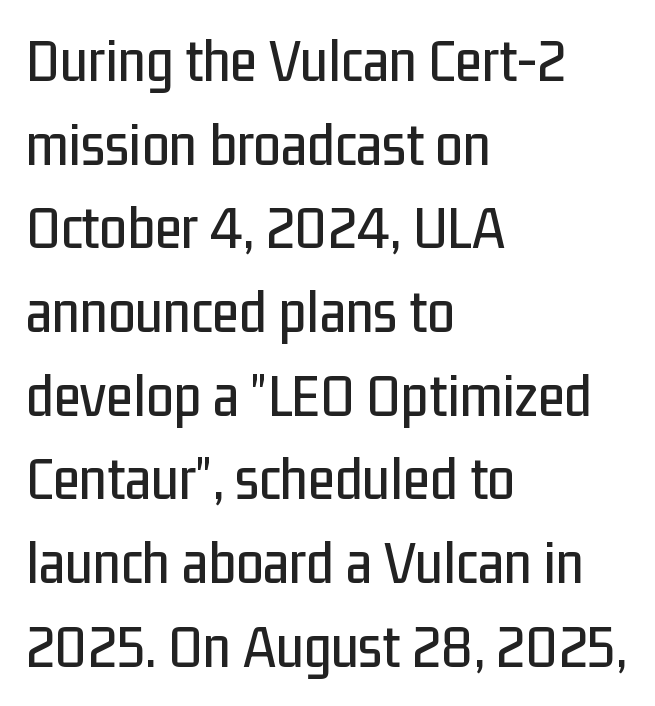
The image shows 62 px condensed sans-serif type, upright; set left-aligned, normal line spacing (1.35x), normal letter spacing, not underlined; low stroke contrast and a medium x-height.
